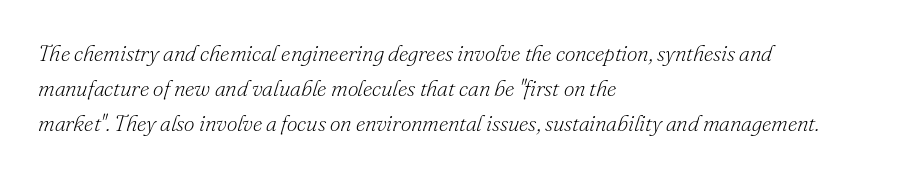
The strip under each line holds only bare page. A quiet, ordinary-to-light weight characterises the typeface. Observe the lean: these are italic letterforms. The letters sit at their default tracking, neither squeezed nor spread. The leading is moderate, giving the passage an even texture. The lines are quadded left.
